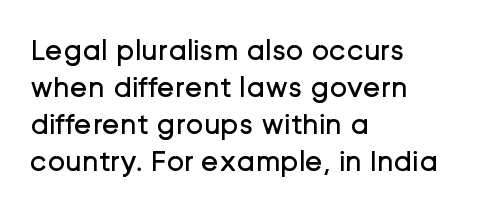
Descender tails drop into unmarked territory. The rendering shows plain stroke endings on the letterforms — a sans-serif design. Weight class: somewhere from thin through regular. No italicization has been applied; the sample stays upright.
